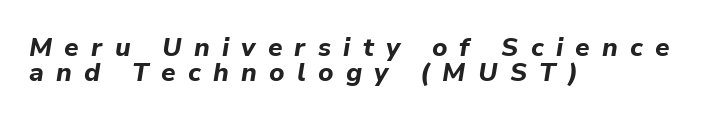
Q: Is the text bold? A: Yes.
Q: Is the text italic (slanted)? A: Yes, it leans right by about 9 degrees.
Q: Is the text underlined? A: No.
Q: How is the paragraph aligned? A: Left-aligned.
Q: Is the spacing between letters normal or unusually wide? A: Unusually wide.
Q: Is the spacing between lines tight, normal or loose? A: Tight.
